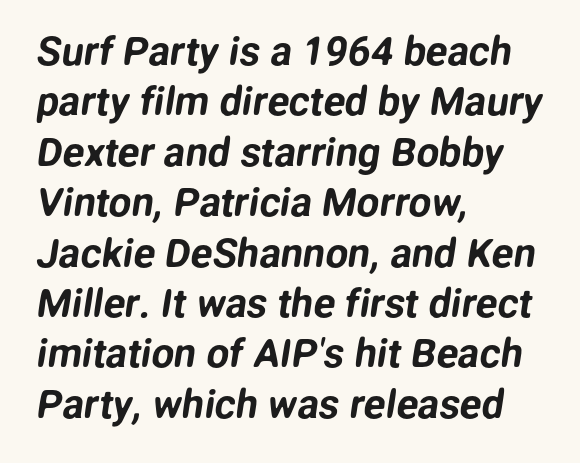
{"serif": "no", "width": "normal", "stroke_contrast": "low", "x_height": "medium", "monospaced": "no", "underline": "no", "align": "left", "line_spacing": "normal", "line_spacing_ratio": 1.26, "letter_spacing": "normal", "letter_spacing_em": 0.0, "glyph_px": 40}
